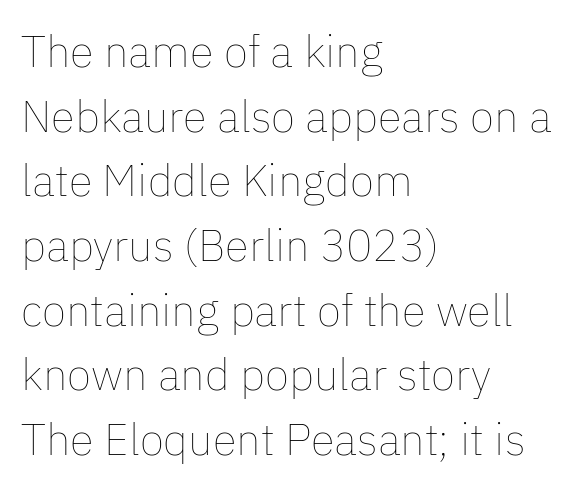
Q: Is the text bold? A: No.
Q: Is the text italic (slanted)? A: No, it is upright.
Q: Is the text underlined? A: No.
Q: How is the paragraph aligned? A: Left-aligned.
Q: Is the spacing between letters normal or unusually wide? A: Normal.
Q: Is the spacing between lines tight, normal or loose? A: Normal.
Q: Width (condensed, normal, or wide)? A: Normal.
Q: Stroke contrast? A: Low.
Q: x-height? A: Medium.
Q: Monospaced? A: No.
